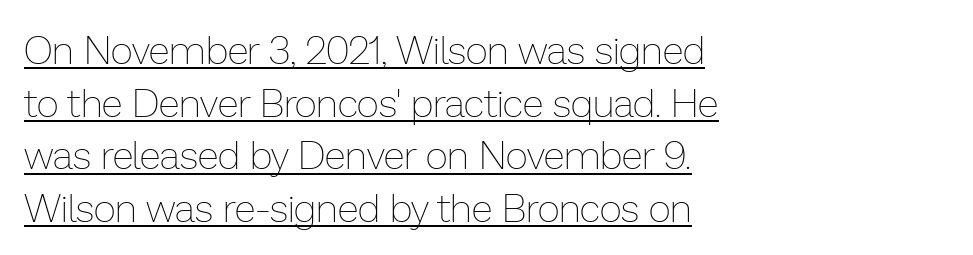
The image shows 39 px thin type, upright; set left-aligned, normal line spacing (1.35x), normal letter spacing, underlined; low stroke contrast and a medium x-height.
